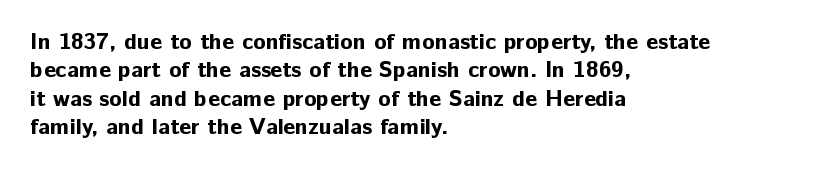
The image shows 23 px bold type, upright; set left-aligned, line spacing 1.23x, normal letter spacing, not underlined.
